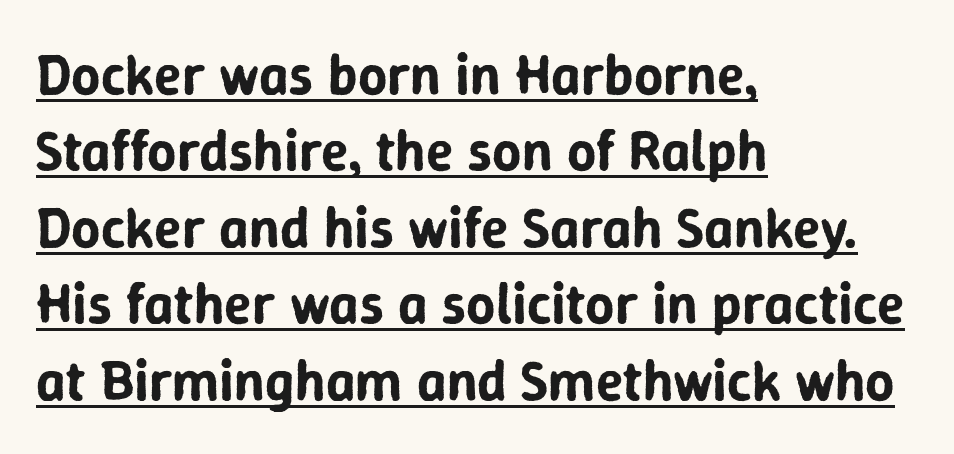
The image shows 57 px sans-serif type, upright; set left-aligned, normal line spacing (1.34x), normal letter spacing, underlined; low stroke contrast and a medium x-height.
